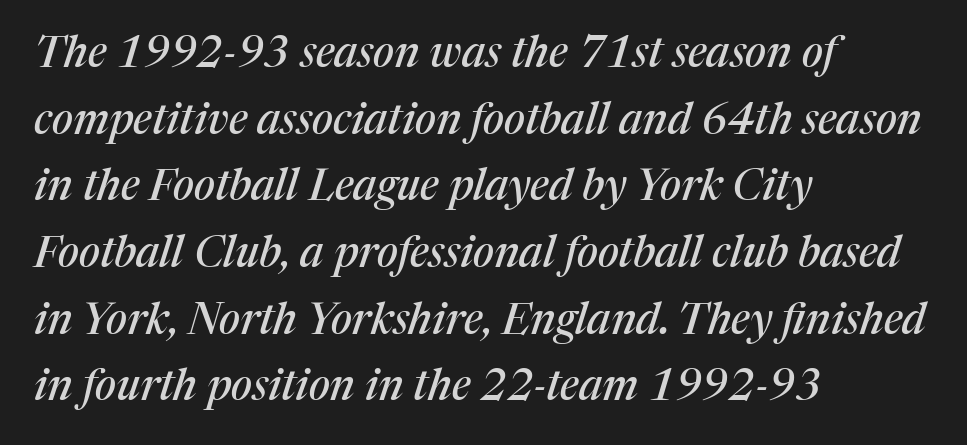
Q: Is the text italic (slanted)? A: Yes, it leans right by about 17 degrees.
Q: Is the typeface a serif or a sans-serif typeface? A: Serif.
Q: Is the text underlined? A: No.
Q: How is the paragraph aligned? A: Left-aligned.
Q: Is the spacing between letters normal or unusually wide? A: Normal.
Q: Is the spacing between lines tight, normal or loose? A: Normal.
Q: Width (condensed, normal, or wide)? A: Normal.
Q: Stroke contrast? A: Medium.
Q: x-height? A: Medium.
Q: Monospaced? A: No.
